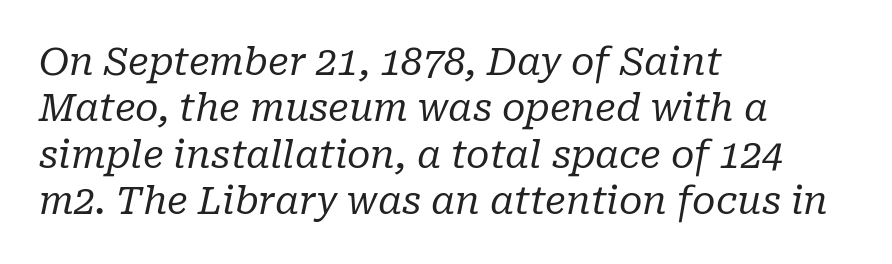
The image shows 38 px regular-weight serif type, italic (leaning right); set left-aligned, line spacing 1.22x, normal letter spacing, not underlined; low stroke contrast and a medium x-height.
